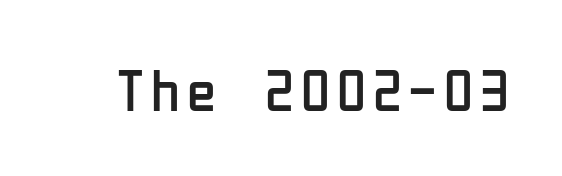
{"serif": "no", "italic": "no", "bold": "no", "weight": "regular", "width": "condensed", "stroke_contrast": "low", "x_height": "medium", "monospaced": "no", "underline": "no", "glyph_px": 59}
